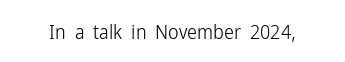
Posture: upright roman. Short note: letters normally spaced. The weight would be labelled regular, book, light, or lighter still. Lines of text with bare space underneath.
